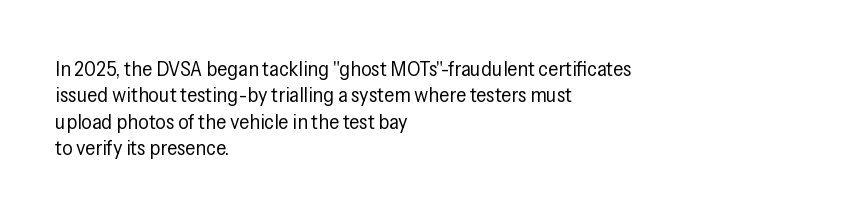
The image shows 21 px text type, upright; set left-aligned, normal line spacing (1.26x), normal letter spacing, not underlined.
